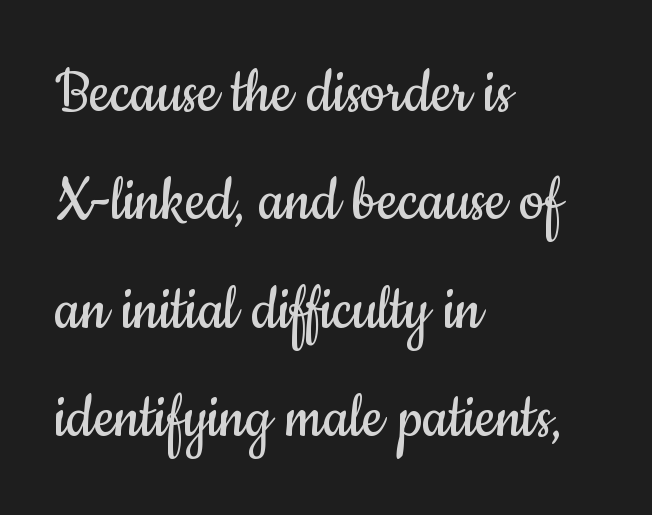
Q: Is the text bold? A: No.
Q: Is the text italic (slanted)? A: Yes.
Q: Is the typeface a serif or a sans-serif typeface? A: Sans-serif.
Q: Is the text underlined? A: No.
Q: How is the paragraph aligned? A: Left-aligned.
Q: Is the spacing between letters normal or unusually wide? A: Normal.
Q: Is the spacing between lines tight, normal or loose? A: Normal.
Q: Width (condensed, normal, or wide)? A: Condensed.
Q: Stroke contrast? A: Low.
Q: x-height? A: Small.
Q: Monospaced? A: No.
